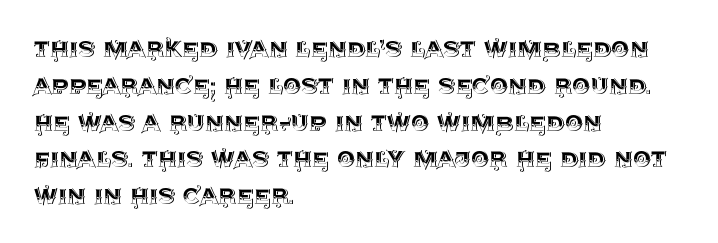
It's the straight-up-and-down kind of type. Notice how descenders clear the ascenders below comfortably — that's standard leading. Honestly, the letter spacing is just normal — you wouldn't notice it. Do the characters align in a grid? No, the font is proportional. Rule under the text: the space is simply empty.
